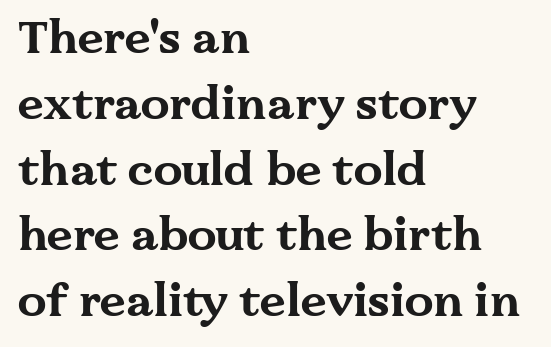
{"serif": "yes", "italic": "no", "bold": "yes", "weight": "bold", "width": "wide", "stroke_contrast": "medium", "x_height": "medium", "monospaced": "no", "underline": "no", "align": "left", "line_spacing": "normal", "line_spacing_ratio": 1.43, "letter_spacing": "normal", "letter_spacing_em": 0.0, "glyph_px": 46}
